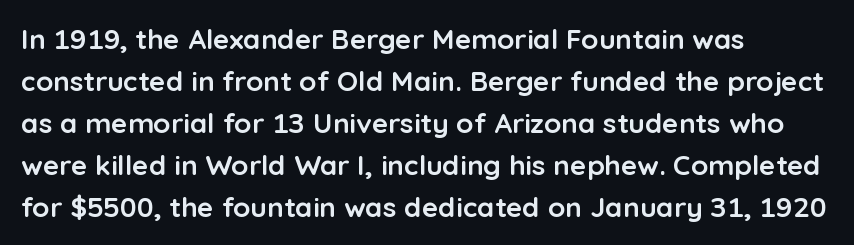
The rendering keeps characters at their native spacing. The letters stand straight up with perfectly vertical stems. Left-aligned paragraph, ragged on the right. This rendering features lettering with no underline.
